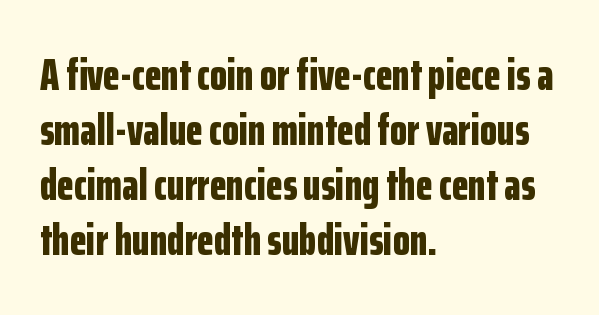
The image shows 44 px bold, condensed sans-serif type, upright; set left-aligned, normal line spacing (1.25x), normal letter spacing, not underlined; low stroke contrast and a medium x-height.
